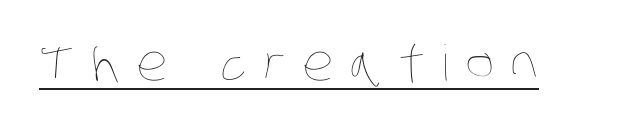
The face used here is proportionally spaced, like ordinary book or web type. Display-style spreading of the glyphs; the letterfit is very open. Honestly, the underline is the first thing you notice here. The characters are drawn with everyday or finer stroke widths.
